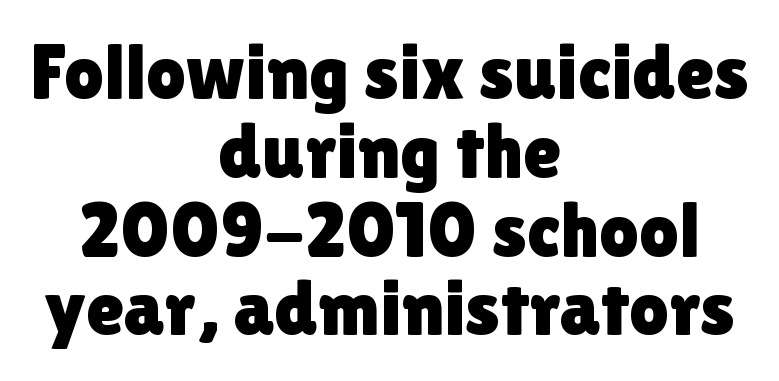
The image shows 78 px sans-serif type, upright; set centered, tight line spacing (1.01x), normal letter spacing, not underlined; low stroke contrast and a medium x-height.
